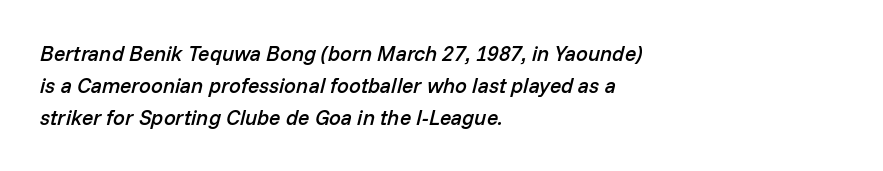
The image shows 21 px text type, italic (leaning right); set left-aligned, normal line spacing (1.52x), normal letter spacing, not underlined.
